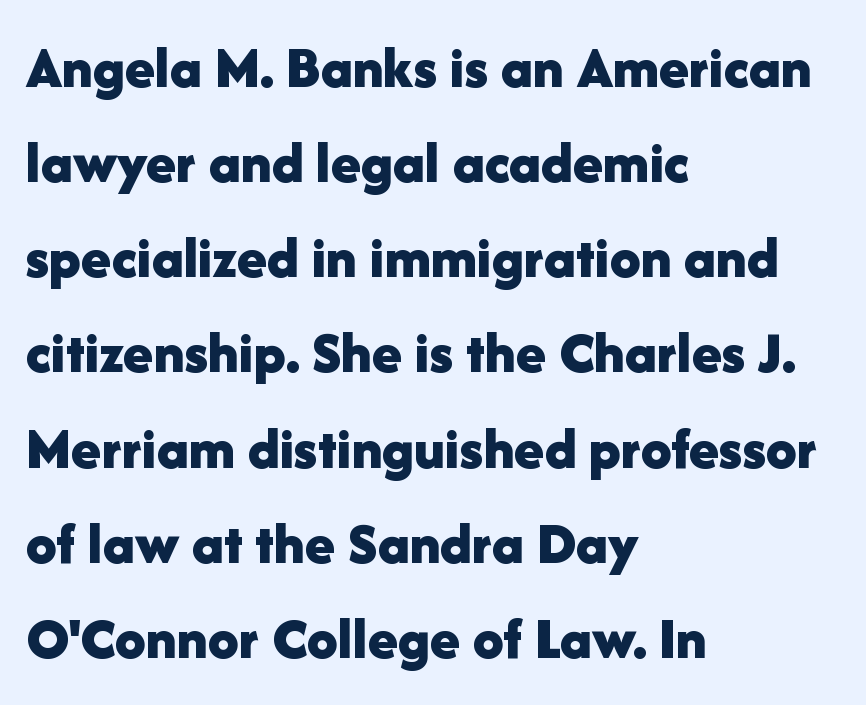
The image shows 61 px bold sans-serif type, upright; set left-aligned, normal line spacing (1.56x), normal letter spacing, not underlined; low stroke contrast and a medium x-height.
